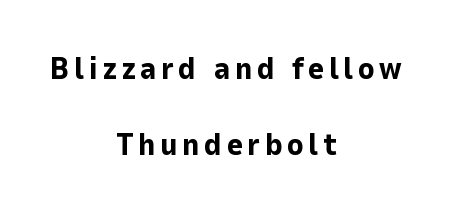
Q: Is the text bold? A: Yes.
Q: Is the text italic (slanted)? A: No, it is upright.
Q: Is the typeface a serif or a sans-serif typeface? A: Sans-serif.
Q: Is the text underlined? A: No.
Q: How is the paragraph aligned? A: Centered.
Q: Is the spacing between lines tight, normal or loose? A: Loose.
Q: Width (condensed, normal, or wide)? A: Normal.
Q: Stroke contrast? A: Low.
Q: x-height? A: Medium.
Q: Monospaced? A: No.
